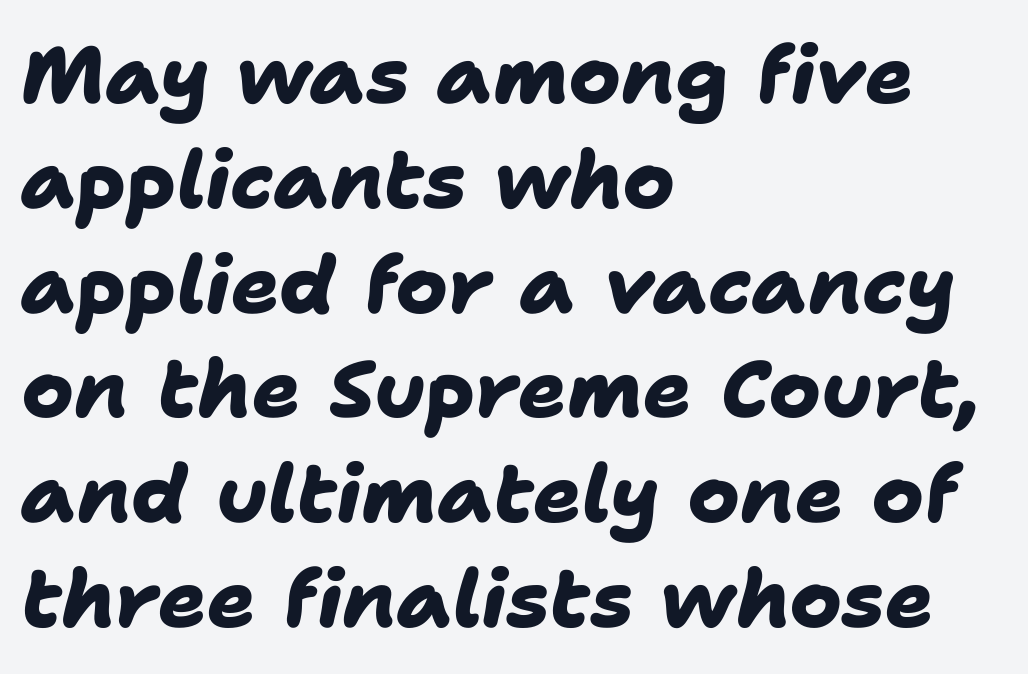
{"serif": "no", "bold": "yes", "weight": "heavy", "width": "normal", "stroke_contrast": "low", "x_height": "medium", "monospaced": "no", "underline": "no", "align": "left", "line_spacing": "normal", "line_spacing_ratio": 1.31, "letter_spacing": "normal", "letter_spacing_em": 0.0, "glyph_px": 80}
